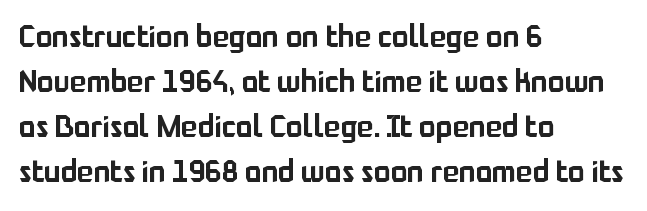
Q: Is the text italic (slanted)? A: No, it is upright.
Q: Is the typeface a serif or a sans-serif typeface? A: Sans-serif.
Q: Is the text underlined? A: No.
Q: How is the paragraph aligned? A: Left-aligned.
Q: Is the spacing between letters normal or unusually wide? A: Normal.
Q: Is the spacing between lines tight, normal or loose? A: Normal.
Q: Width (condensed, normal, or wide)? A: Normal.
Q: Stroke contrast? A: Low.
Q: x-height? A: Medium.
Q: Monospaced? A: No.
